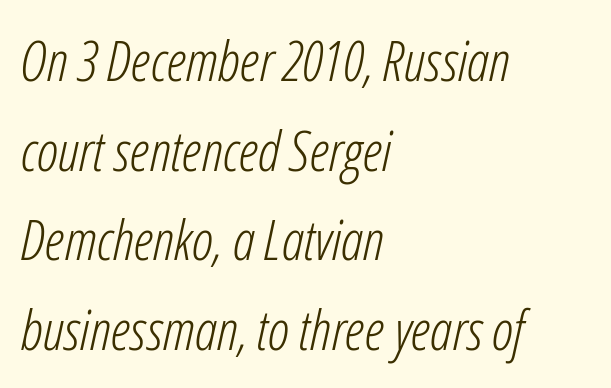
The image shows 56 px light, condensed type, italic (leaning right); set left-aligned, normal line spacing (1.6x), normal letter spacing, not underlined; low stroke contrast and a medium x-height.
